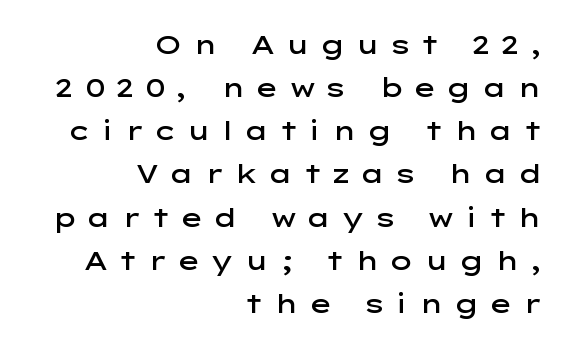
The image shows 26 px text type, upright; set right-aligned, normal line spacing (1.66x), unusually wide letter spacing (+0.35 em), not underlined.
